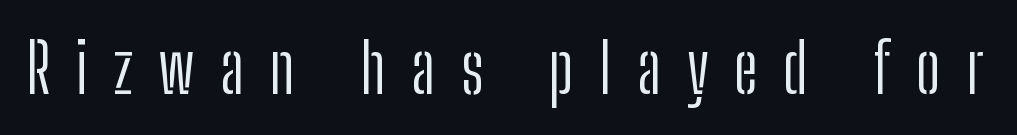
The typeface chosen for these lines omits serifs. Compared with typical body copy, the letter spacing here is much looser. These glyphs show unthickened strokes, regular width or finer. Proportional: the letters do not fall into vertical columns. The letters stand straight up with perfectly vertical stems.
